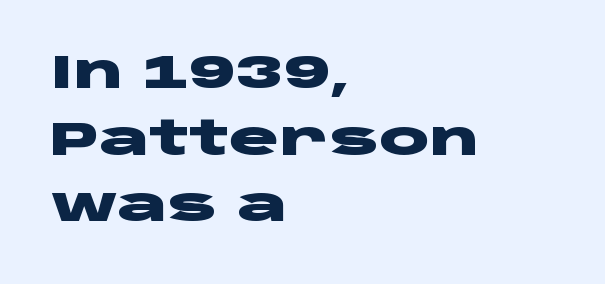
{"serif": "no", "italic": "no", "bold": "yes", "weight": "heavy", "width": "wide", "stroke_contrast": "low", "x_height": "large", "monospaced": "no", "underline": "no", "align": "left", "line_spacing": "normal", "line_spacing_ratio": 1.42, "letter_spacing": "normal", "letter_spacing_em": 0.0, "glyph_px": 47}
